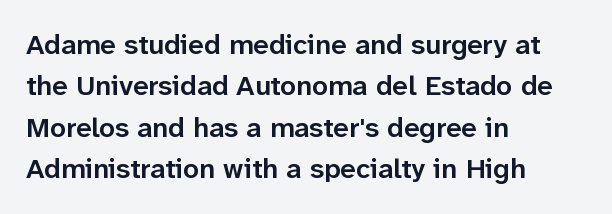
You could call the tracking neutral — neither tight nor loose. The strokes are fattened partway — semibold, not bold. Serifs: no, the terminals of the letterforms are clean. The words here are not underlined. Every row of glyphs begins at an identical x-position on the left.
